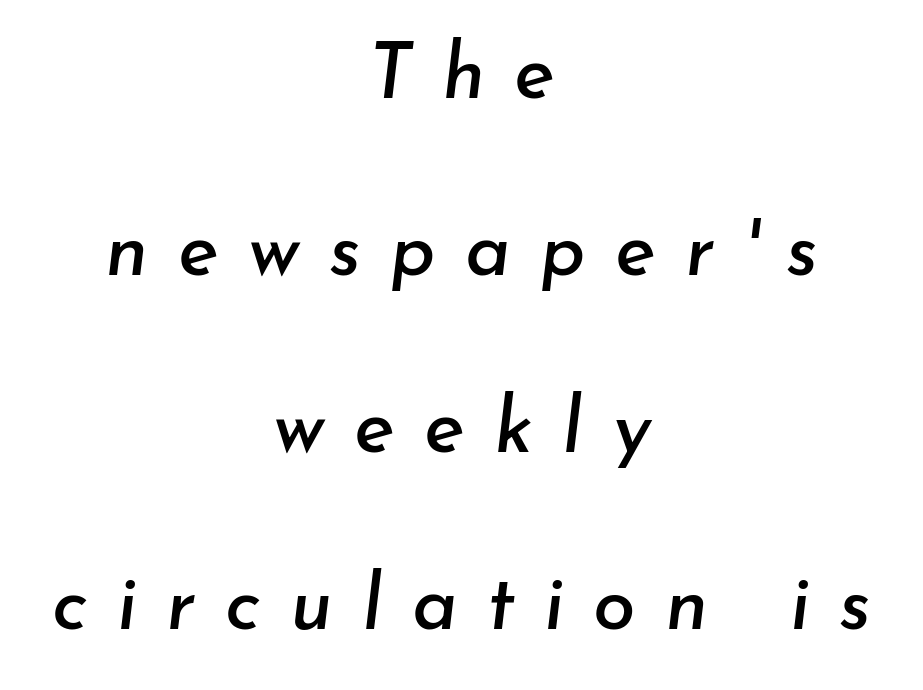
Tall strokes in this sample are angled rather than plumb. Descender tails drop into unmarked territory. Layout note: lines centered. Note the varied advance widths — an 'i' is clearly narrower than an 'm'. Tracking value appears strongly positive — letters spread wide.
